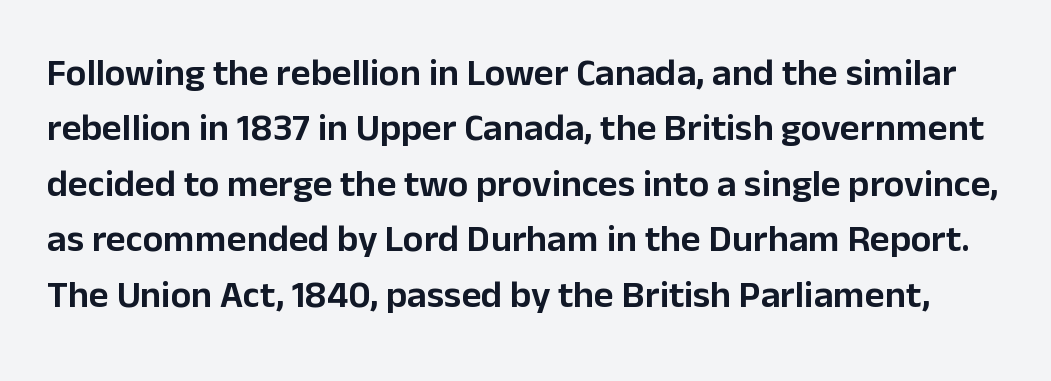
Unlike a traditional serif, this face leaves its strokes unadorned. Tracking here is standard; glyphs follow each other at the usual distance. The zone under the glyphs is completely vacant. Here the designer chose a conventional face with non-uniform glyph widths. A normal amount of white space separates one row of letters from the next. Ordinary non-slanted type is in use.
